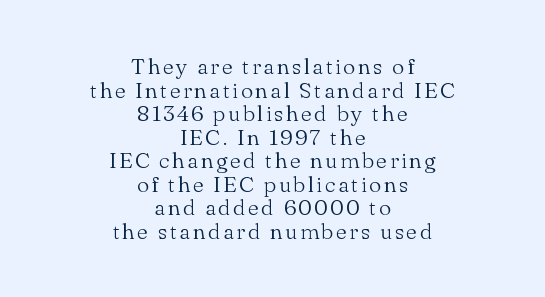
How would I describe the line gaps? Narrow and economical. Check the space under the baseline: it is left empty. Summary of weight: not heavy and not bold. You can tell it's not italic because the verticals are truly vertical.
